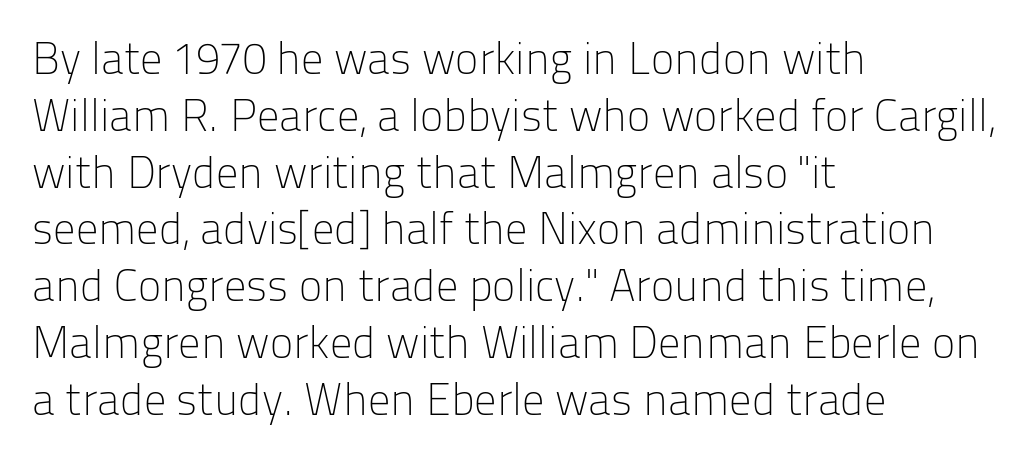
This is not heavy type; no bold has been used. The rendering shows plain stroke endings on the letterforms — a sans-serif design. Notice how descenders clear the ascenders below comfortably — that's standard leading. You could not count columns in this text — the font is proportionally spaced.
